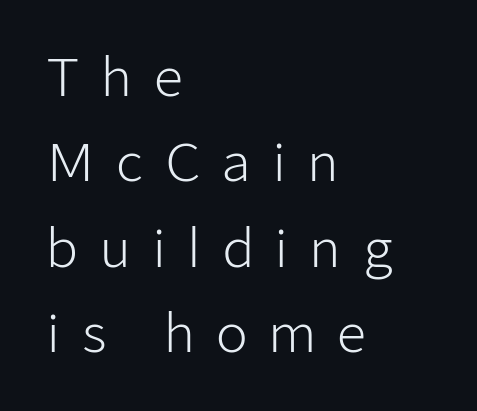
The image shows 52 px light sans-serif type, upright; set left-aligned, normal line spacing (1.64x), unusually wide letter spacing (+0.4 em), not underlined; low stroke contrast and a medium x-height.
